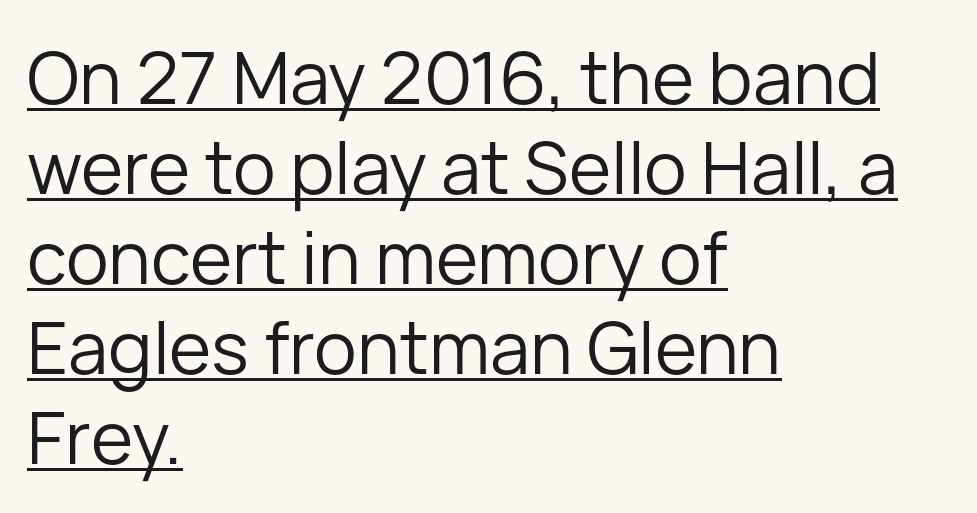
Notice how the stems are strictly vertical — no italics here. A quiet, ordinary-to-light weight characterises the typeface. I'd call this a sans setting — the letters go barefoot. This sample carries an underscore along the baseline area. Short and long lines alike share a common starting point at left.
